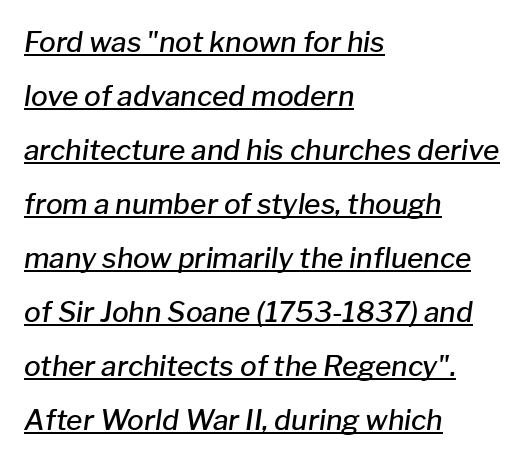
{"italic": "yes", "lean": "right", "slant_degrees": 8, "bold": "semi", "weight": "semibold", "width": "normal", "stroke_contrast": "low", "x_height": "medium", "monospaced": "no", "underline": "yes", "align": "left", "line_spacing": "loose", "line_spacing_ratio": 1.93, "letter_spacing": "normal", "letter_spacing_em": 0.0, "glyph_px": 28}
